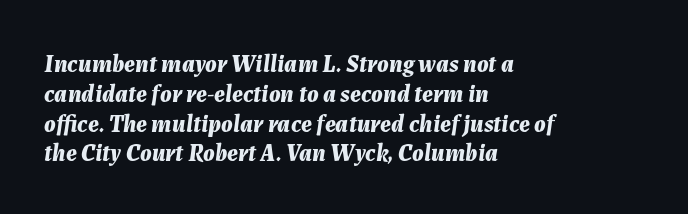
The image shows 24 px bold type, italic (leaning right); set left-aligned, line spacing 1.24x, normal letter spacing, not underlined.
